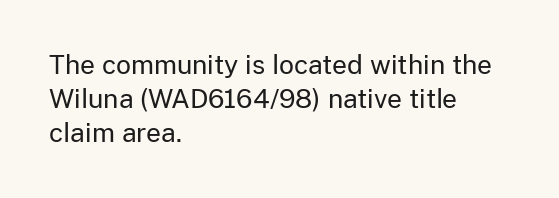
Q: Is the text bold? A: No.
Q: Is the text italic (slanted)? A: No, it is upright.
Q: Is the text underlined? A: No.
Q: How is the paragraph aligned? A: Left-aligned.
Q: Is the spacing between letters normal or unusually wide? A: Normal.
Q: Is the spacing between lines tight, normal or loose? A: Normal.
